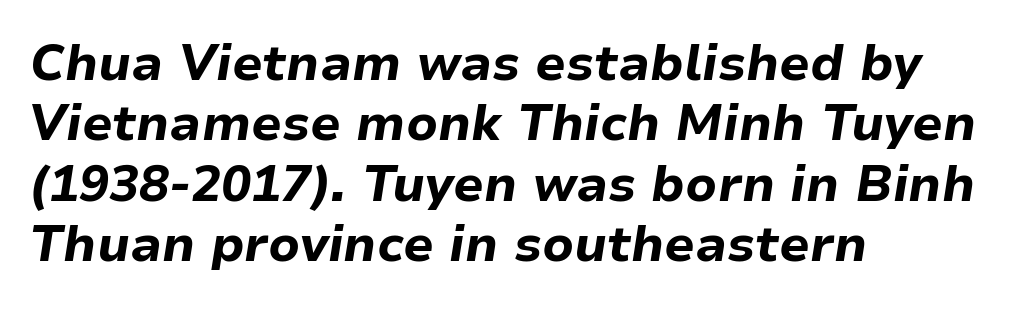
{"italic": "yes", "lean": "right", "slant_degrees": 9, "bold": "yes", "weight": "bold", "width": "normal", "stroke_contrast": "low", "x_height": "medium", "monospaced": "no", "underline": "no", "align": "left", "line_spacing_ratio": 1.21, "letter_spacing": "normal", "letter_spacing_em": 0.0, "glyph_px": 50}
